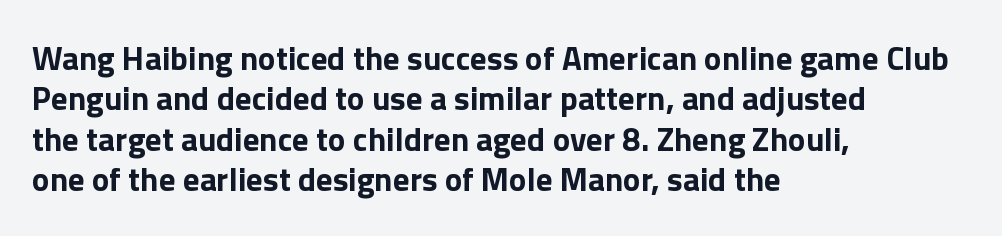
Q: Is the text bold? A: Yes.
Q: Is the text italic (slanted)? A: No, it is upright.
Q: Is the typeface a serif or a sans-serif typeface? A: Sans-serif.
Q: Is the text underlined? A: No.
Q: How is the paragraph aligned? A: Left-aligned.
Q: Is the spacing between letters normal or unusually wide? A: Normal.
Q: Width (condensed, normal, or wide)? A: Normal.
Q: Stroke contrast? A: Low.
Q: x-height? A: Medium.
Q: Monospaced? A: No.
